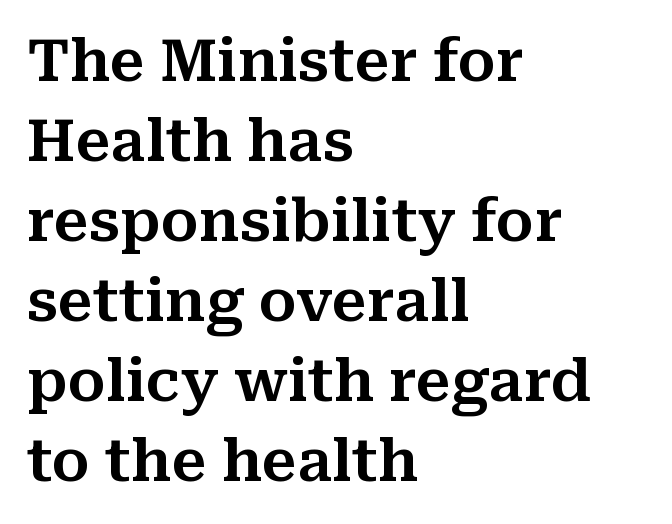
{"serif": "yes", "italic": "no", "width": "normal", "stroke_contrast": "medium", "x_height": "medium", "monospaced": "no", "underline": "no", "align": "left", "line_spacing": "normal", "line_spacing_ratio": 1.38, "letter_spacing": "normal", "letter_spacing_em": 0.0, "glyph_px": 58}
